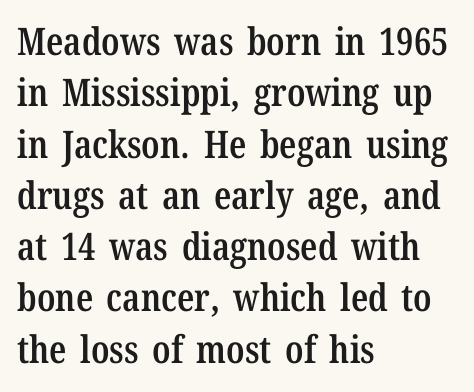
{"serif": "yes", "italic": "no", "bold": "semi", "weight": "semibold", "width": "condensed", "stroke_contrast": "low", "x_height": "medium", "monospaced": "no", "underline": "no", "align": "left", "line_spacing": "normal", "line_spacing_ratio": 1.35, "letter_spacing": "normal", "letter_spacing_em": 0.0, "glyph_px": 38}
